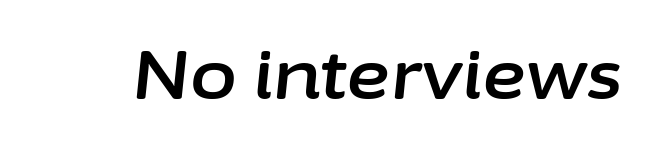
The image shows 68 px text type, italic (leaning right); set normal letter spacing, not underlined; low stroke contrast and a medium x-height.
